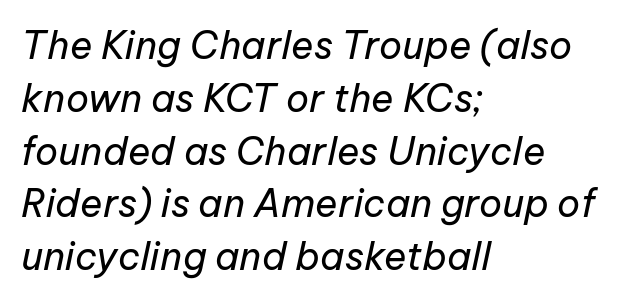
Q: Is the text bold? A: No.
Q: Is the text italic (slanted)? A: Yes, it leans right by about 12 degrees.
Q: Is the text underlined? A: No.
Q: How is the paragraph aligned? A: Left-aligned.
Q: Is the spacing between letters normal or unusually wide? A: Normal.
Q: Is the spacing between lines tight, normal or loose? A: Normal.
Q: Width (condensed, normal, or wide)? A: Normal.
Q: Stroke contrast? A: Low.
Q: x-height? A: Medium.
Q: Monospaced? A: No.
